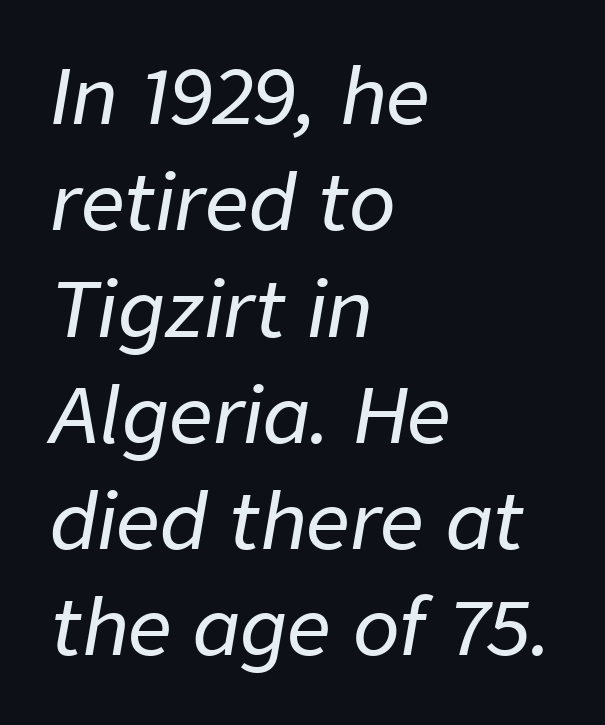
One-word summary of the alignment: left. You can tell it's italic because the verticals aren't actually vertical. The vertical gap from one line to the next is medium. The glyphs are unaccompanied by any horizontal stroke below them.
